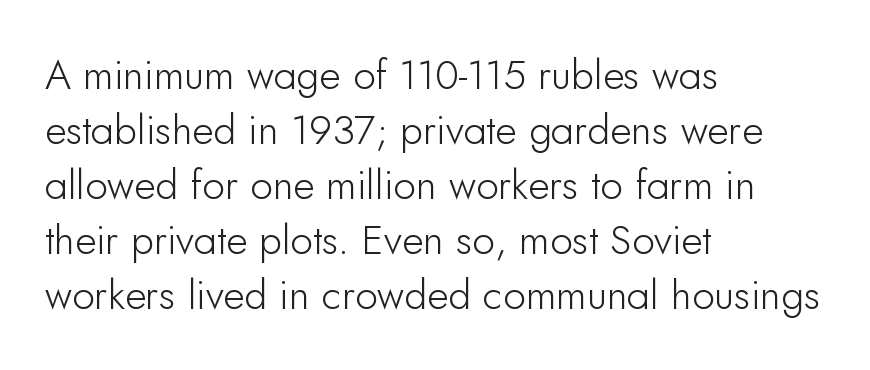
{"serif": "no", "italic": "no", "width": "normal", "stroke_contrast": "low", "x_height": "small", "monospaced": "no", "underline": "no", "align": "left", "line_spacing": "normal", "line_spacing_ratio": 1.34, "letter_spacing": "normal", "letter_spacing_em": 0.0, "glyph_px": 41}
